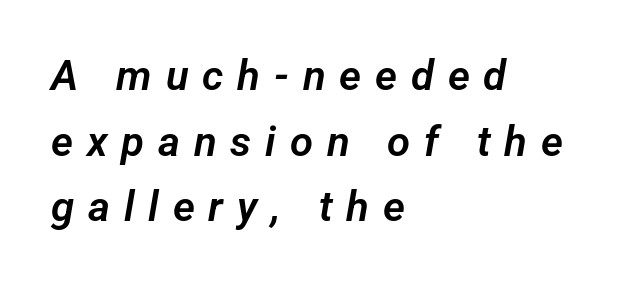
{"serif": "no", "width": "normal", "stroke_contrast": "low", "x_height": "medium", "monospaced": "no", "underline": "no", "align": "left", "line_spacing": "normal", "line_spacing_ratio": 1.56, "letter_spacing": "wide", "letter_spacing_em": 0.33, "glyph_px": 42}
